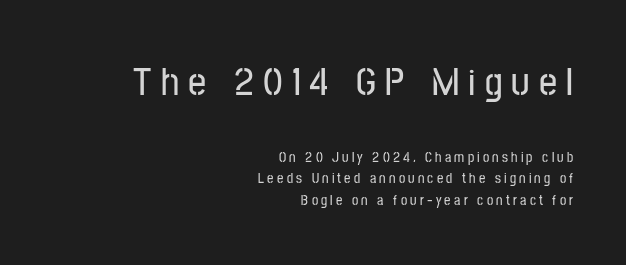
Q: Is the text italic (slanted)? A: No, it is upright.
Q: Is the typeface a serif or a sans-serif typeface? A: Sans-serif.
Q: Is the text underlined? A: No.
Q: How is the paragraph aligned? A: Right-aligned.
Q: Is the spacing between letters normal or unusually wide? A: Unusually wide.
Q: Is the spacing between lines tight, normal or loose? A: Normal.
Q: Which block of text is set in a larger size, the first (top) or the second (bottom)? A: The first (top) one.
Q: Width (condensed, normal, or wide)? A: Condensed.
Q: Stroke contrast? A: Low.
Q: x-height? A: Medium.
Q: Monospaced? A: No.
